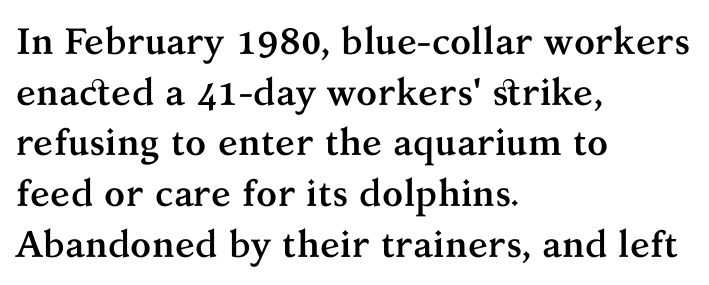
The image shows 37 px semibold serif type, upright; set left-aligned, normal line spacing (1.37x), normal letter spacing, not underlined; medium stroke contrast and a medium x-height.
